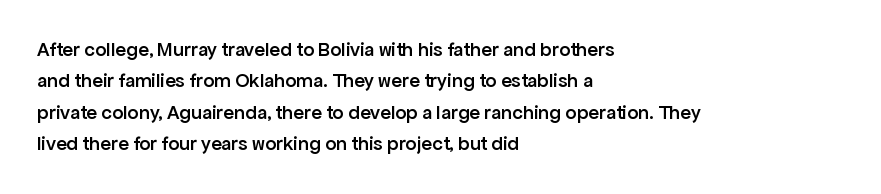
The characters look somewhat weighty, a semibold short of true bold. The passage shown is not underscored anywhere. Tall strokes in this sample are plumb rather than angled. Observe the ordinary spacing: letters are neighbours, not strangers.
